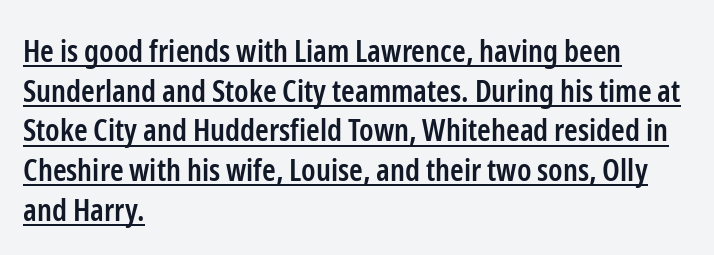
Q: Is the text bold? A: Semi-bold.
Q: Is the text italic (slanted)? A: No, it is upright.
Q: Is the typeface a serif or a sans-serif typeface? A: Sans-serif.
Q: Is the text underlined? A: Yes.
Q: How is the paragraph aligned? A: Left-aligned.
Q: Is the spacing between letters normal or unusually wide? A: Normal.
Q: Is the spacing between lines tight, normal or loose? A: Normal.
Q: Width (condensed, normal, or wide)? A: Condensed.
Q: Stroke contrast? A: Low.
Q: x-height? A: Medium.
Q: Monospaced? A: No.
